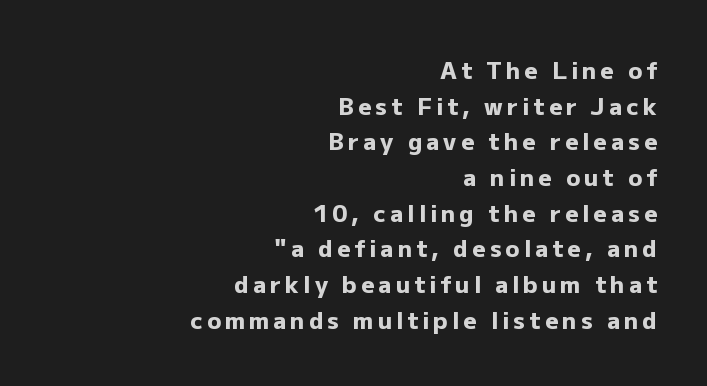
Tall strokes in this sample are plumb rather than angled. Reading down the column, the eye jumps a familiar distance to each next line. The text block is weighted toward the right margin, trailing off unevenly leftward. Underline: absent.
